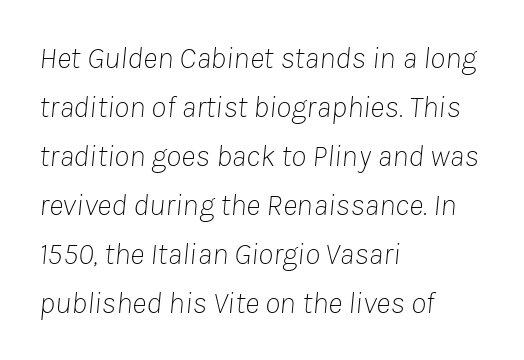
Does the leading feel generous? No, just average. Check the space under the baseline: it is left empty. Stroke thickness stays within the range of a standard reading face or lighter. The font's italic variant was chosen for this text.
